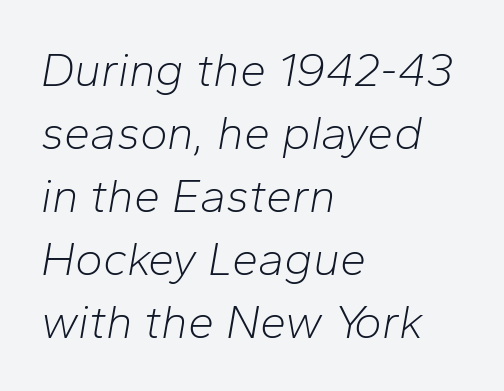
The passage shown is typed in a proportional face where columns would drift. This reads as an unemphasized weight, regular at the heaviest. The paragraph shown leans on its left margin. Italic? Definitely — the glyphs are oblique. Underline: absent.
